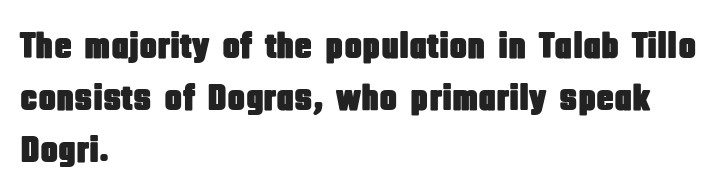
{"serif": "no", "italic": "no", "width": "condensed", "stroke_contrast": "low", "x_height": "large", "monospaced": "no", "underline": "no", "align": "left", "line_spacing": "normal", "line_spacing_ratio": 1.4, "letter_spacing": "normal", "letter_spacing_em": 0.0, "glyph_px": 37}
